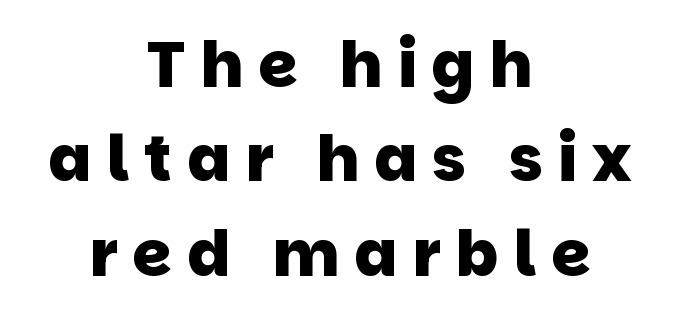
Q: Is the text bold? A: Yes.
Q: Is the typeface a serif or a sans-serif typeface? A: Sans-serif.
Q: Is the text underlined? A: No.
Q: How is the paragraph aligned? A: Centered.
Q: Is the spacing between letters normal or unusually wide? A: Unusually wide.
Q: Is the spacing between lines tight, normal or loose? A: Normal.
Q: Width (condensed, normal, or wide)? A: Normal.
Q: Stroke contrast? A: Low.
Q: x-height? A: Large.
Q: Monospaced? A: No.
